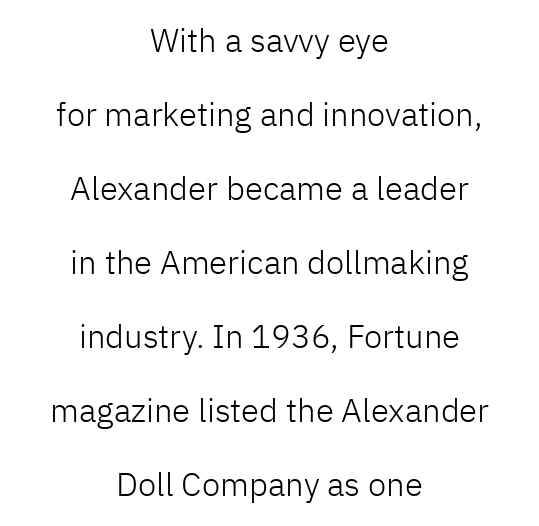
Q: Is the text bold? A: No.
Q: Is the text italic (slanted)? A: No, it is upright.
Q: Is the typeface a serif or a sans-serif typeface? A: Sans-serif.
Q: Is the text underlined? A: No.
Q: How is the paragraph aligned? A: Centered.
Q: Is the spacing between letters normal or unusually wide? A: Normal.
Q: Is the spacing between lines tight, normal or loose? A: Loose.
Q: Width (condensed, normal, or wide)? A: Normal.
Q: Stroke contrast? A: Low.
Q: x-height? A: Medium.
Q: Monospaced? A: No.
